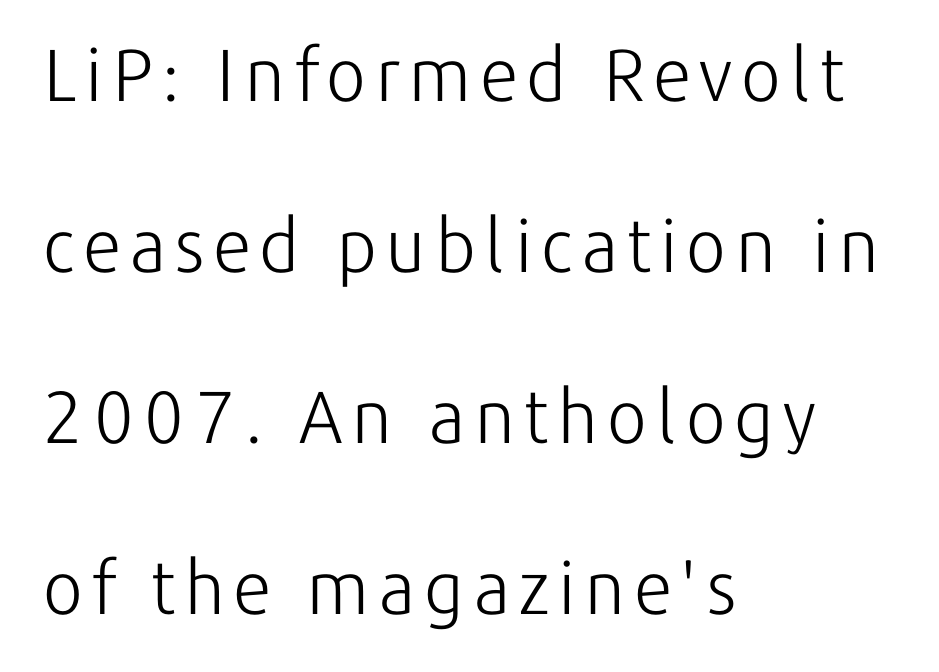
The image shows 74 px light sans-serif type, upright; set left-aligned, loose line spacing (2.31x), not underlined; low stroke contrast and a medium x-height.
